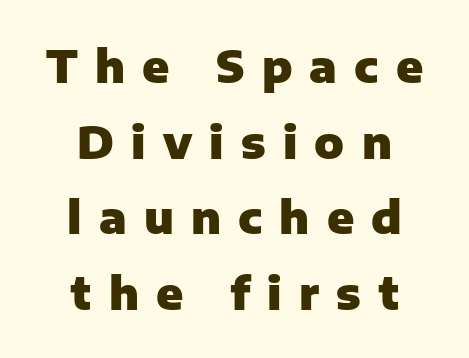
{"serif": "no", "italic": "no", "bold": "yes", "weight": "heavy", "width": "normal", "stroke_contrast": "low", "x_height": "medium", "monospaced": "no", "underline": "no", "align": "center", "line_spacing_ratio": 1.72, "letter_spacing": "wide", "letter_spacing_em": 0.39, "glyph_px": 44}
